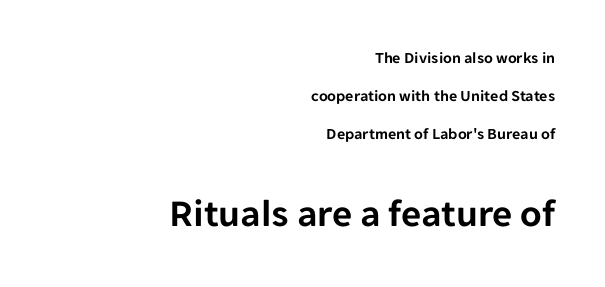
The text block is weighted toward the right margin, trailing off unevenly leftward. Tracking value appears to be zero — textbook default spacing. You could fit nearly another row in the gap between these rows. The designer went with a sans here, leaving each stem footless. The designer gave the closing block more size than the opening block.
